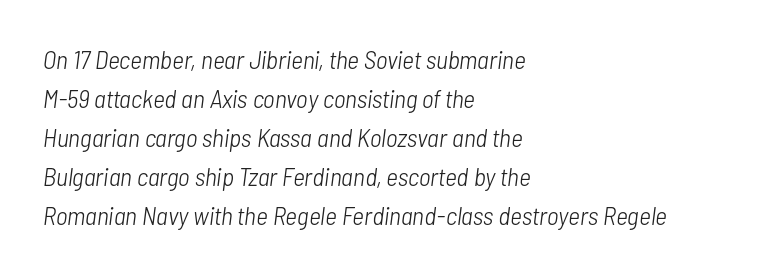
The image shows 26 px text type, italic (leaning right); set left-aligned, normal line spacing (1.5x), normal letter spacing, not underlined.
